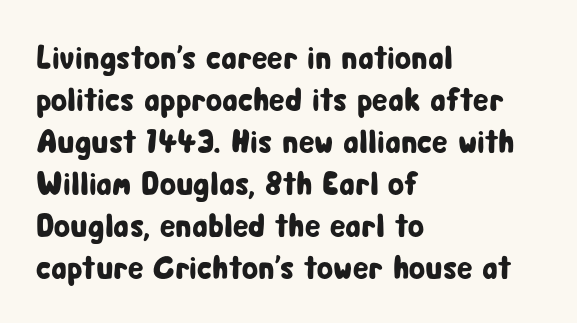
{"serif": "no", "italic": "no", "width": "condensed", "stroke_contrast": "low", "x_height": "medium", "monospaced": "no", "underline": "no", "align": "left", "line_spacing": "normal", "line_spacing_ratio": 1.27, "letter_spacing": "normal", "letter_spacing_em": 0.0, "glyph_px": 33}
